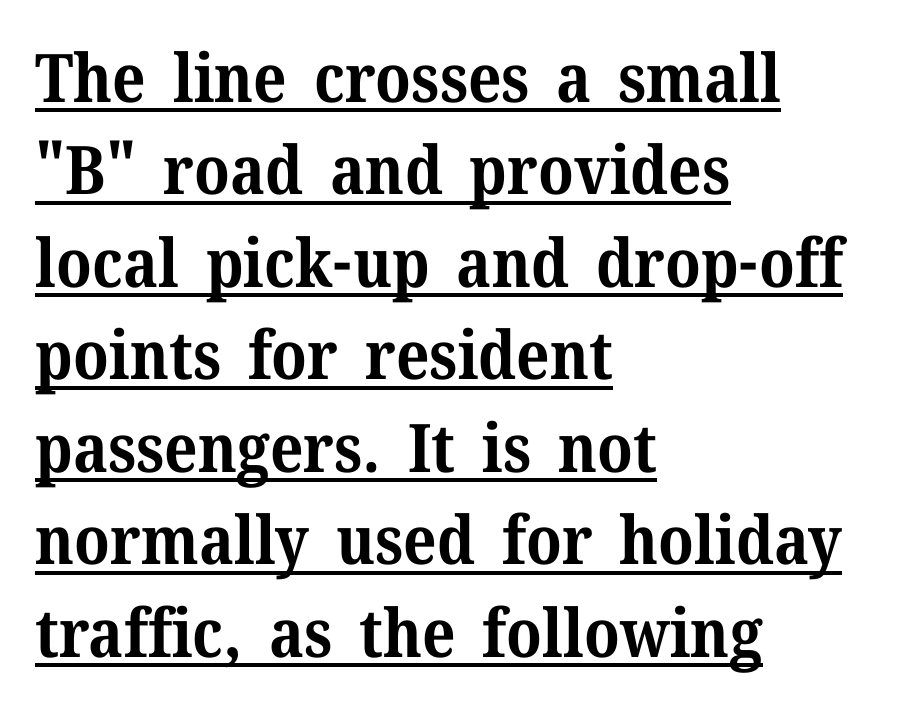
The image shows 67 px bold serif type, upright; set left-aligned, normal line spacing (1.38x), normal letter spacing, underlined; medium stroke contrast and a medium x-height.
